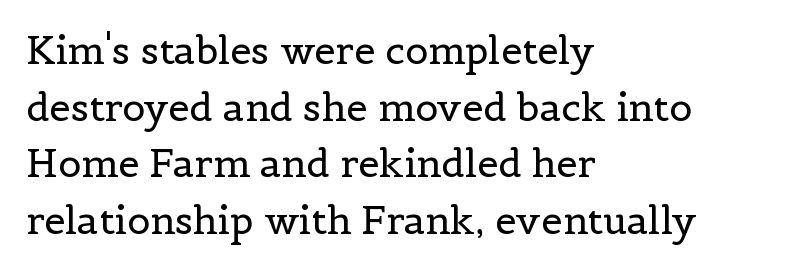
The image shows 38 px regular-weight serif type, upright; set left-aligned, normal line spacing (1.49x), normal letter spacing, not underlined; a medium x-height.
